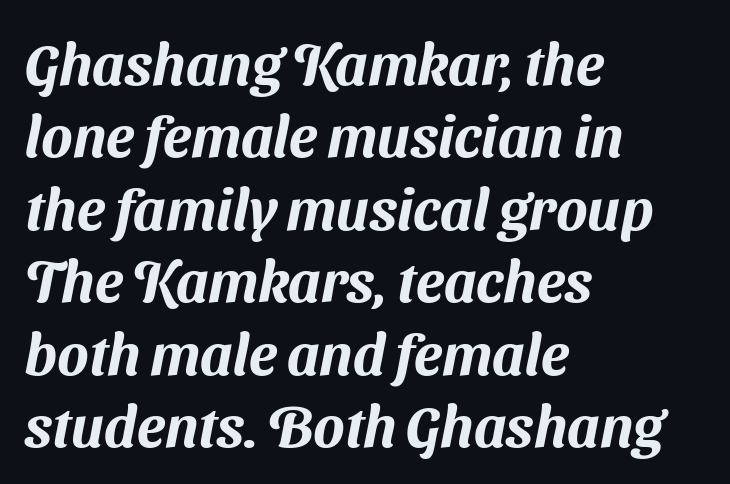
{"serif": "no", "width": "normal", "stroke_contrast": "medium", "x_height": "medium", "monospaced": "no", "underline": "no", "align": "left", "line_spacing": "normal", "line_spacing_ratio": 1.25, "letter_spacing": "normal", "letter_spacing_em": 0.0, "glyph_px": 58}
